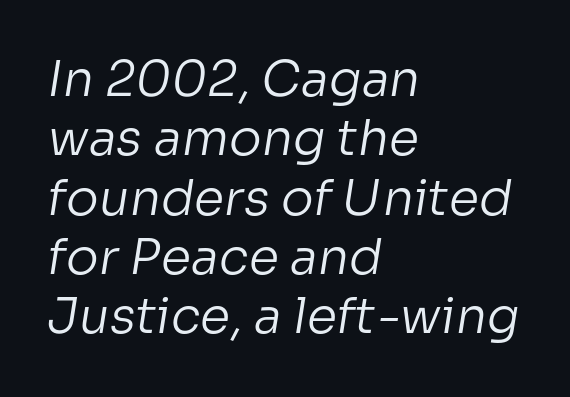
The image shows 49 px regular-weight sans-serif type; set left-aligned, line spacing 1.21x, normal letter spacing, not underlined; low stroke contrast and a medium x-height.
